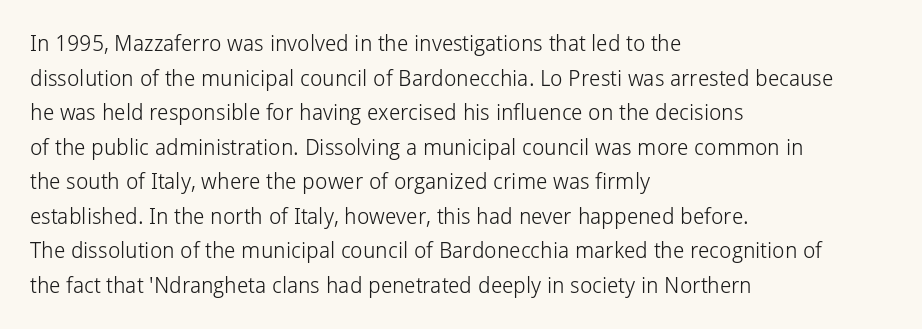
{"italic": "no", "bold": "no", "underline": "no", "align": "left", "line_spacing": "normal", "line_spacing_ratio": 1.57, "letter_spacing": "normal", "letter_spacing_em": 0.0, "glyph_px": 22}
